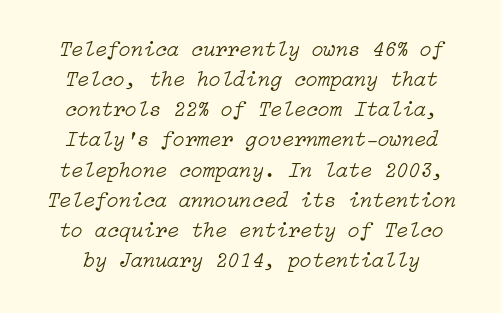
{"italic": "yes", "lean": "right", "slant_degrees": 15, "bold": "no", "underline": "no", "line_spacing": "normal", "line_spacing_ratio": 1.37, "letter_spacing": "normal", "letter_spacing_em": 0.0, "glyph_px": 22}
